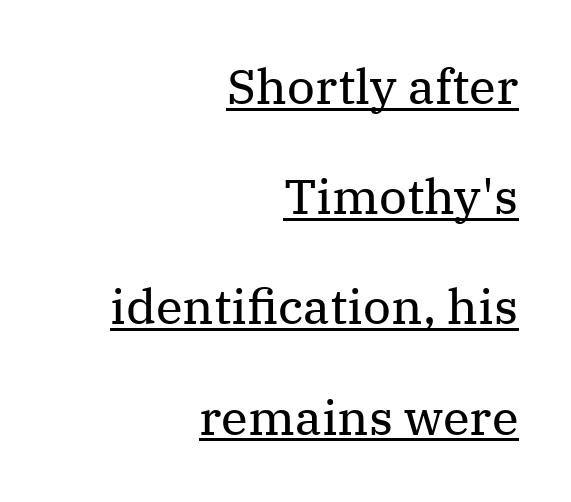
{"serif": "yes", "italic": "no", "bold": "no", "weight": "regular", "width": "normal", "stroke_contrast": "medium", "x_height": "medium", "monospaced": "no", "underline": "yes", "align": "right", "line_spacing": "loose", "line_spacing_ratio": 2.25, "letter_spacing": "normal", "letter_spacing_em": 0.0, "glyph_px": 49}
